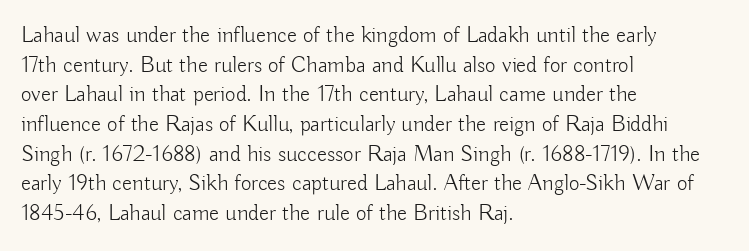
{"italic": "no", "bold": "no", "underline": "no", "align": "left", "line_spacing": "normal", "line_spacing_ratio": 1.29, "letter_spacing": "normal", "letter_spacing_em": 0.0, "glyph_px": 23}
